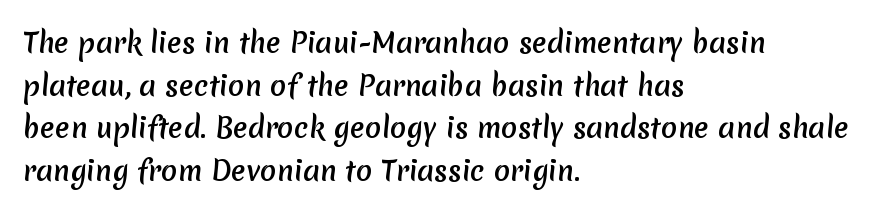
{"underline": "no", "align": "left", "line_spacing": "normal", "line_spacing_ratio": 1.58, "letter_spacing": "normal", "letter_spacing_em": 0.0, "glyph_px": 27}
